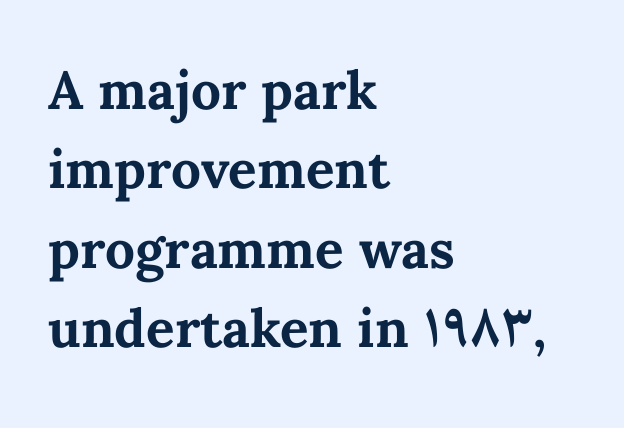
Q: Is the text bold? A: Yes.
Q: Is the text italic (slanted)? A: No, it is upright.
Q: Is the text underlined? A: No.
Q: How is the paragraph aligned? A: Left-aligned.
Q: Is the spacing between letters normal or unusually wide? A: Normal.
Q: Is the spacing between lines tight, normal or loose? A: Normal.
Q: Width (condensed, normal, or wide)? A: Normal.
Q: Stroke contrast? A: Medium.
Q: x-height? A: Medium.
Q: Monospaced? A: No.
